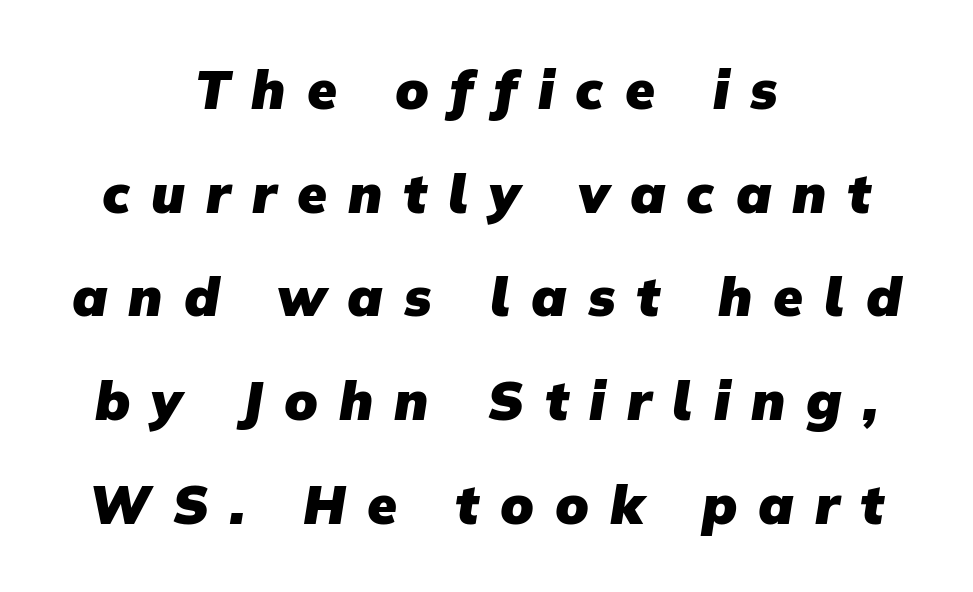
The image shows 54 px heavy sans-serif type; set centered, loose line spacing (1.92x), unusually wide letter spacing (+0.39 em), not underlined; low stroke contrast and a medium x-height.
